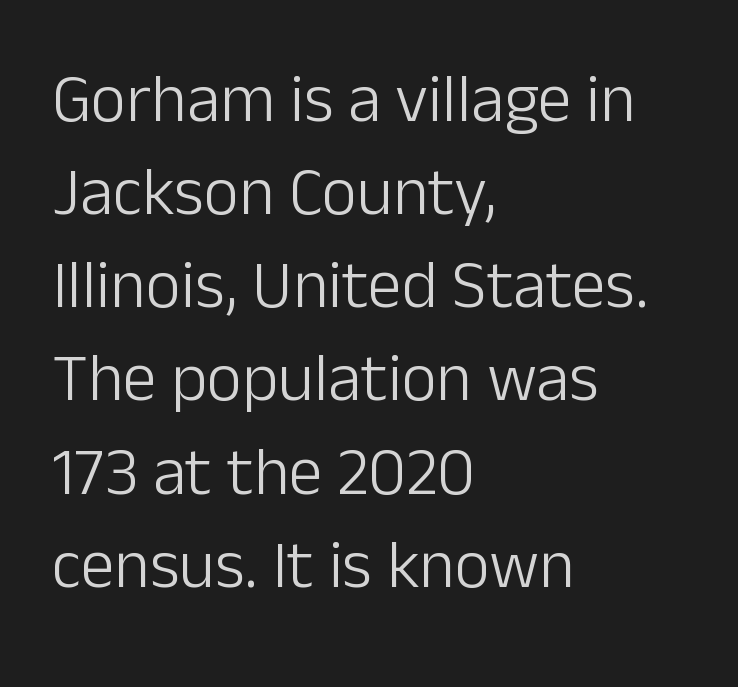
{"serif": "no", "italic": "no", "bold": "no", "weight": "light", "width": "normal", "stroke_contrast": "low", "x_height": "medium", "monospaced": "no", "underline": "no", "align": "left", "line_spacing": "normal", "line_spacing_ratio": 1.37, "letter_spacing": "normal", "letter_spacing_em": 0.0, "glyph_px": 68}
